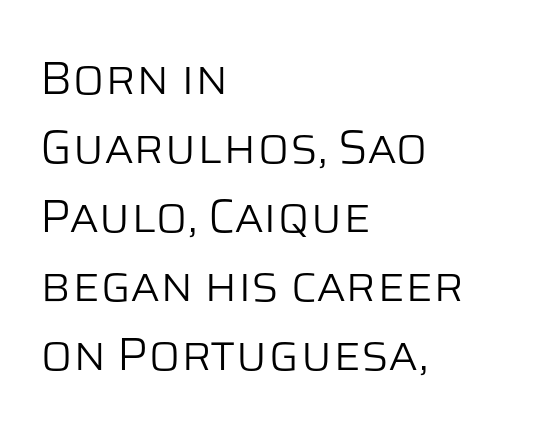
The image shows 47 px light sans-serif type, upright; set left-aligned, normal line spacing (1.47x), normal letter spacing, not underlined; low stroke contrast and a large x-height.
